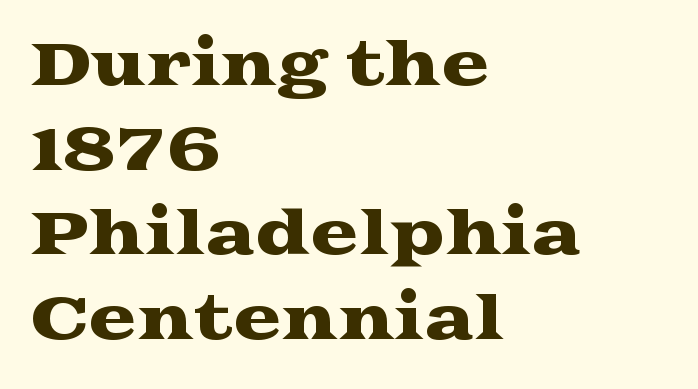
The image shows 58 px wide serif type, upright; set left-aligned, normal line spacing (1.46x), normal letter spacing, not underlined; medium stroke contrast and a medium x-height.
